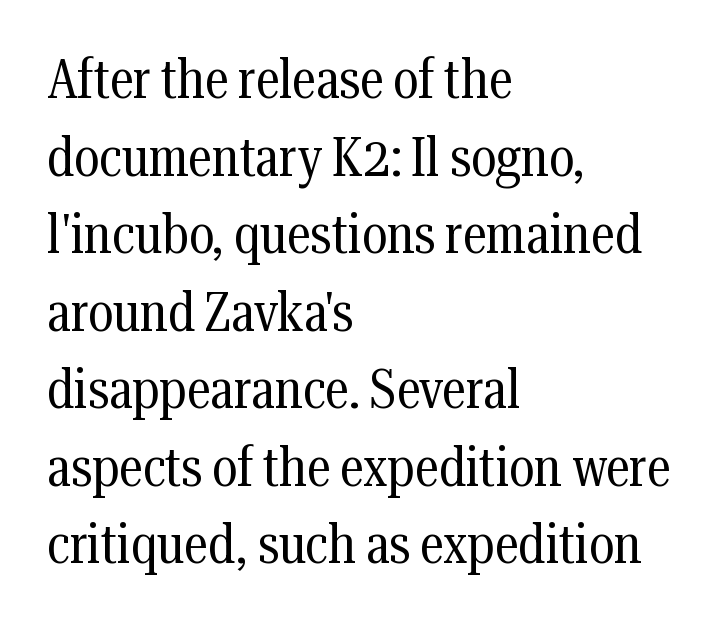
{"serif": "yes", "italic": "no", "bold": "no", "weight": "regular", "width": "condensed", "stroke_contrast": "medium", "x_height": "medium", "monospaced": "no", "underline": "no", "align": "left", "line_spacing": "normal", "line_spacing_ratio": 1.41, "letter_spacing": "normal", "letter_spacing_em": 0.0, "glyph_px": 55}
